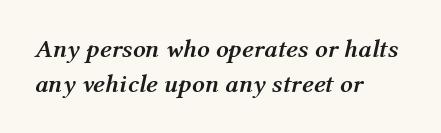
{"italic": "yes", "lean": "right", "slant_degrees": 12, "bold": "yes", "underline": "no", "align": "left", "line_spacing": "normal", "line_spacing_ratio": 1.4, "letter_spacing": "normal", "letter_spacing_em": 0.0, "glyph_px": 25}
